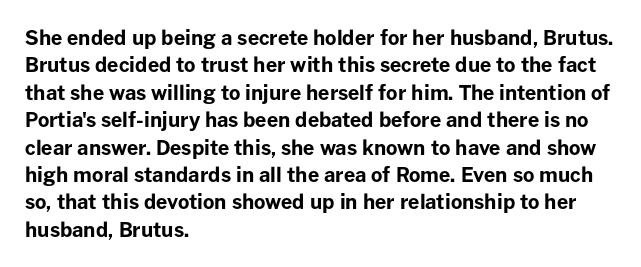
Q: Is the text bold? A: Yes.
Q: Is the text italic (slanted)? A: No, it is upright.
Q: Is the text underlined? A: No.
Q: How is the paragraph aligned? A: Left-aligned.
Q: Is the spacing between letters normal or unusually wide? A: Normal.
Q: Is the spacing between lines tight, normal or loose? A: Normal.
